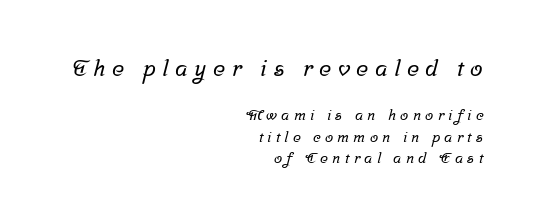
Q: Is the text underlined? A: No.
Q: How is the paragraph aligned? A: Right-aligned.
Q: Is the spacing between letters normal or unusually wide? A: Unusually wide.
Q: Is the spacing between lines tight, normal or loose? A: Normal.
Q: Which block of text is set in a larger size, the first (top) or the second (bottom)? A: The first (top) one.
